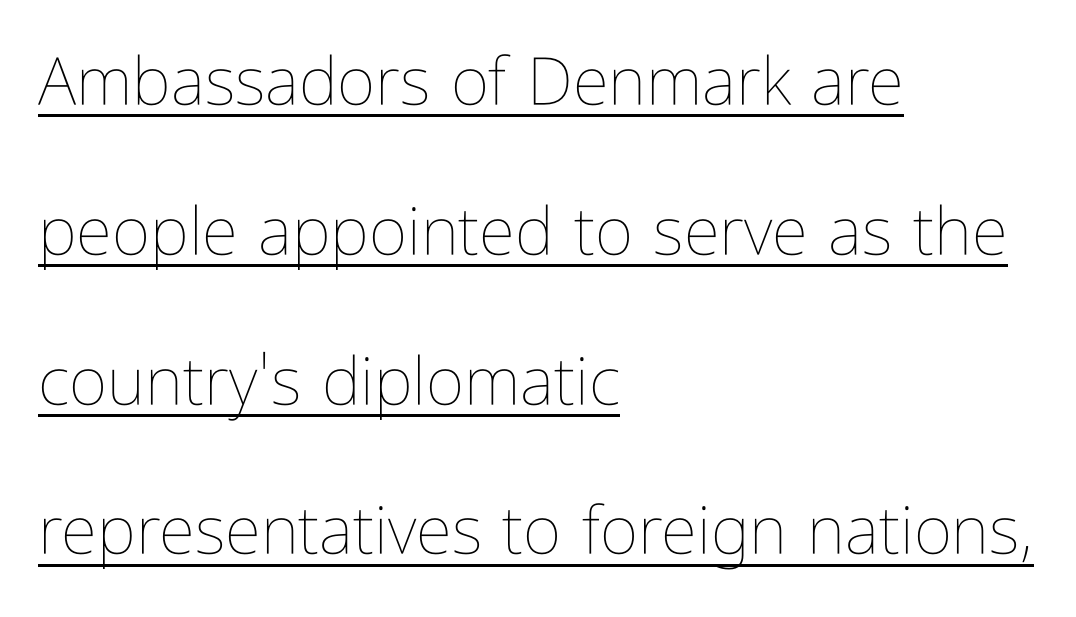
The passage shown is not bold in any degree. The letters advance in unequal steps, a hallmark of proportional type. The text block is weighted toward the left margin, trailing off unevenly rightward. Successive baselines arrive slowly, with a big drop between each. The glyphs are accompanied by a horizontal stroke just below them. In terms of posture, this sample is upright.
